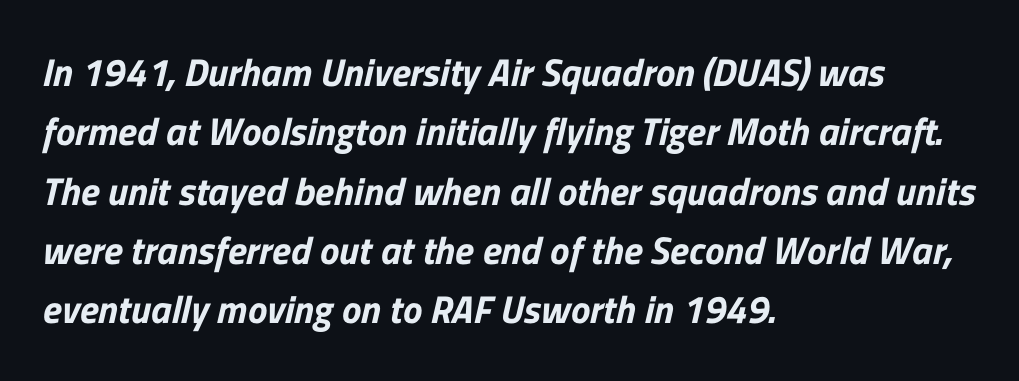
Q: Is the typeface a serif or a sans-serif typeface? A: Sans-serif.
Q: Is the text underlined? A: No.
Q: How is the paragraph aligned? A: Left-aligned.
Q: Is the spacing between letters normal or unusually wide? A: Normal.
Q: Is the spacing between lines tight, normal or loose? A: Normal.
Q: Width (condensed, normal, or wide)? A: Normal.
Q: Stroke contrast? A: Low.
Q: x-height? A: Medium.
Q: Monospaced? A: No.
